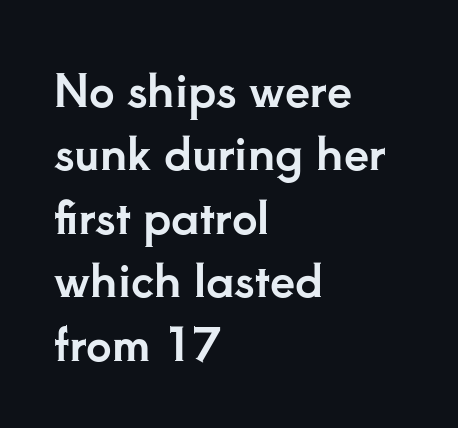
Q: Is the text italic (slanted)? A: No, it is upright.
Q: Is the typeface a serif or a sans-serif typeface? A: Serif.
Q: Is the text underlined? A: No.
Q: How is the paragraph aligned? A: Left-aligned.
Q: Is the spacing between letters normal or unusually wide? A: Normal.
Q: Is the spacing between lines tight, normal or loose? A: Normal.
Q: Width (condensed, normal, or wide)? A: Normal.
Q: Stroke contrast? A: Low.
Q: x-height? A: Small.
Q: Monospaced? A: No.
